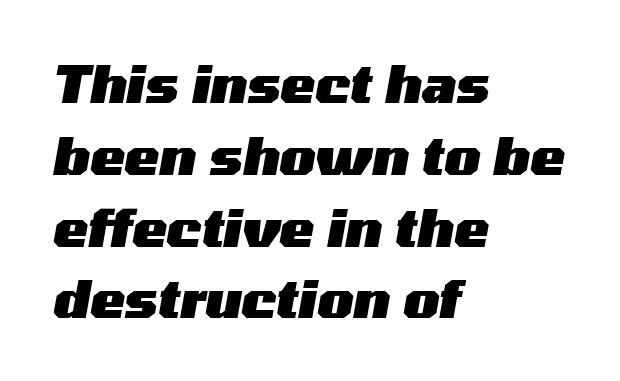
Does extra space separate the letters? No, they use regular spacing. Notice how descenders clear the ascenders below comfortably — that's standard leading. The space beneath each line is pristine and unruled. The strokes are fattened all the way to bold. A classic flush-left, rag-right setting is used for this passage.
